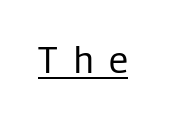
{"serif": "no", "italic": "no", "bold": "no", "weight": "regular", "width": "condensed", "stroke_contrast": "low", "x_height": "medium", "monospaced": "no", "underline": "yes", "letter_spacing": "wide", "letter_spacing_em": 0.45, "glyph_px": 36}
